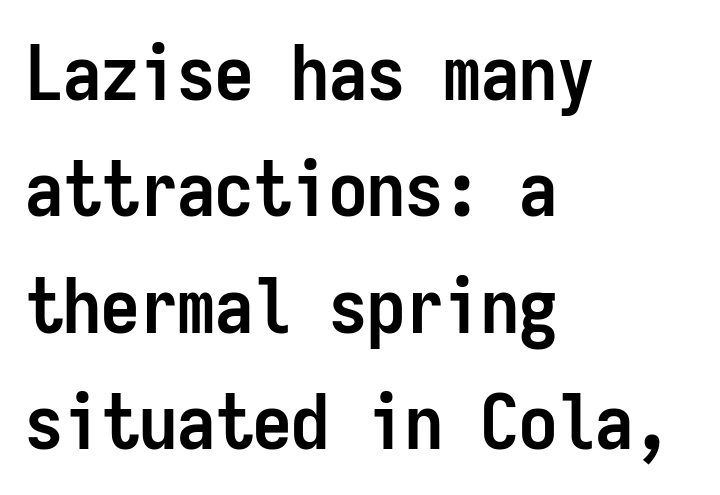
{"serif": "no", "italic": "no", "bold": "yes", "weight": "semibold", "width": "condensed", "stroke_contrast": "low", "x_height": "medium", "monospaced": "yes", "underline": "no", "align": "left", "line_spacing": "normal", "line_spacing_ratio": 1.53, "letter_spacing": "normal", "letter_spacing_em": 0.0, "glyph_px": 76}
